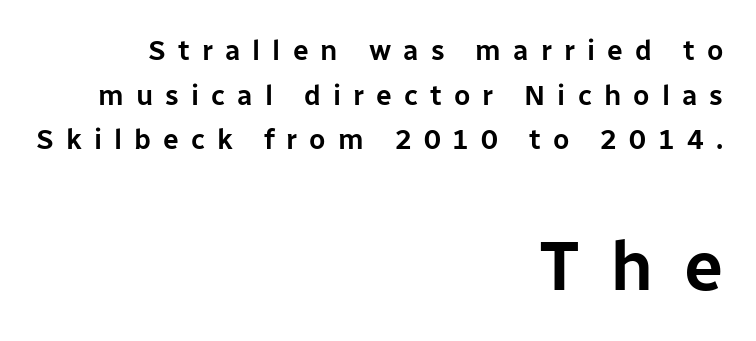
{"serif": "no", "italic": "no", "width": "normal", "stroke_contrast": "low", "x_height": "medium", "monospaced": "no", "underline": "no", "align": "right", "line_spacing": "normal", "line_spacing_ratio": 1.59, "letter_spacing": "wide", "letter_spacing_em": 0.43, "larger_block": "second", "size_ratio": 2.5, "glyph_px": 70}
